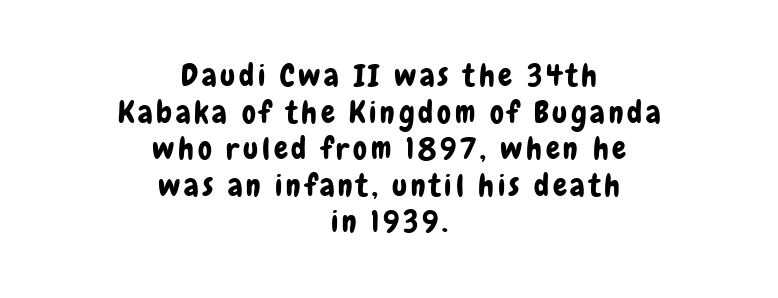
The image shows 31 px condensed sans-serif type, upright; set centered, line spacing 1.18x, not underlined; low stroke contrast and a medium x-height.
